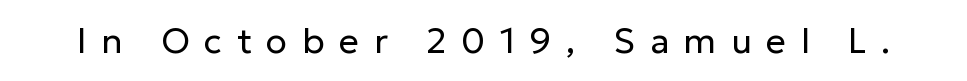
The image shows 35 px regular-weight sans-serif type, upright; set unusually wide letter spacing (+0.42 em), not underlined; low stroke contrast and a medium x-height.
